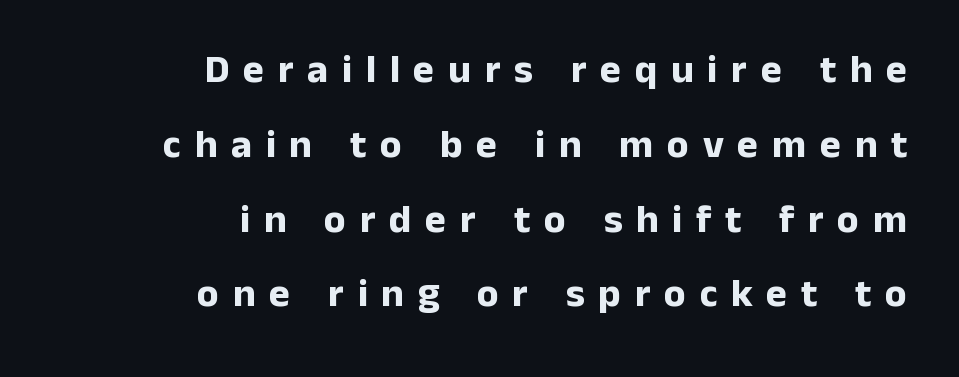
Q: Is the text bold? A: Yes.
Q: Is the text italic (slanted)? A: No, it is upright.
Q: Is the typeface a serif or a sans-serif typeface? A: Sans-serif.
Q: Is the text underlined? A: No.
Q: How is the paragraph aligned? A: Right-aligned.
Q: Is the spacing between letters normal or unusually wide? A: Unusually wide.
Q: Width (condensed, normal, or wide)? A: Normal.
Q: Stroke contrast? A: Low.
Q: x-height? A: Medium.
Q: Monospaced? A: No.
